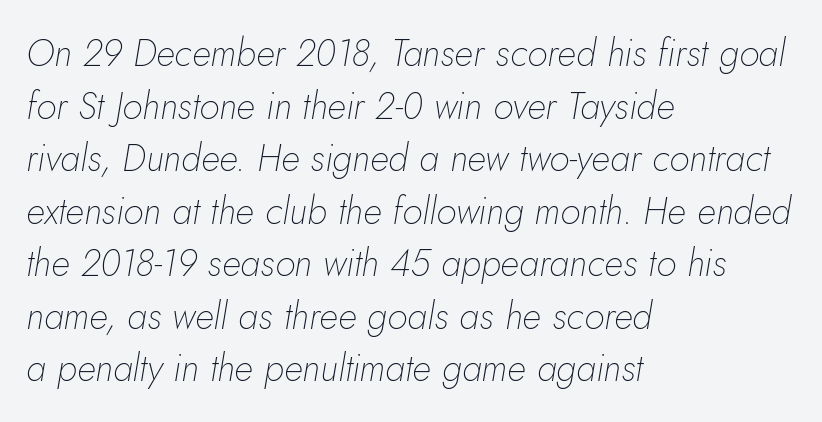
{"italic": "yes", "lean": "right", "slant_degrees": 5, "bold": "no", "weight": "thin", "width": "normal", "stroke_contrast": "low", "x_height": "small", "monospaced": "no", "underline": "no", "align": "left", "line_spacing": "normal", "line_spacing_ratio": 1.42, "letter_spacing": "normal", "letter_spacing_em": 0.0, "glyph_px": 37}
